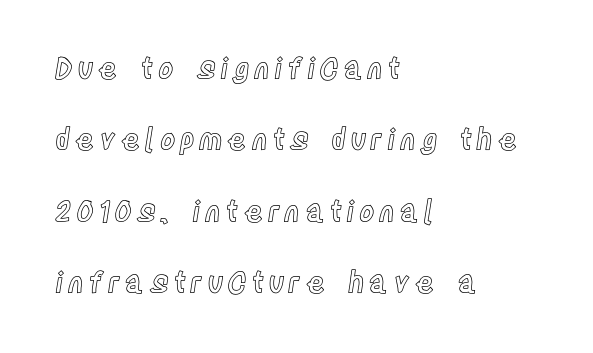
Q: Is the text italic (slanted)? A: Yes.
Q: Is the text underlined? A: No.
Q: How is the paragraph aligned? A: Left-aligned.
Q: Is the spacing between lines tight, normal or loose? A: Loose.
Q: Width (condensed, normal, or wide)? A: Condensed.
Q: x-height? A: Large.
Q: Monospaced? A: No.
